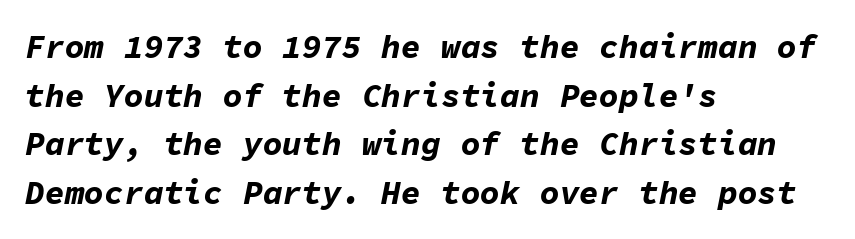
{"italic": "yes", "lean": "right", "slant_degrees": 11, "bold": "yes", "weight": "bold", "width": "normal", "stroke_contrast": "low", "x_height": "medium", "monospaced": "yes", "underline": "no", "align": "left", "line_spacing": "normal", "line_spacing_ratio": 1.47, "letter_spacing": "normal", "letter_spacing_em": 0.0, "glyph_px": 33}
